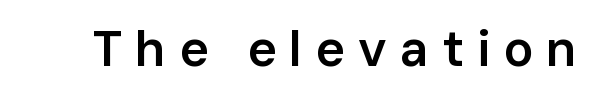
{"serif": "no", "italic": "no", "bold": "semi", "weight": "semibold", "width": "normal", "stroke_contrast": "low", "x_height": "medium", "monospaced": "no", "underline": "no", "letter_spacing": "wide", "letter_spacing_em": 0.26, "glyph_px": 50}
